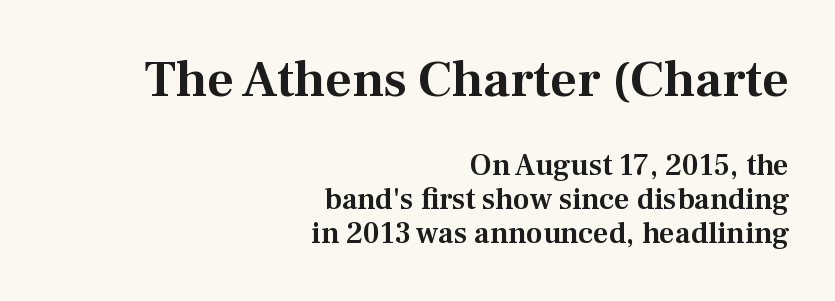
{"serif": "yes", "italic": "no", "width": "normal", "stroke_contrast": "medium", "x_height": "medium", "monospaced": "no", "underline": "no", "align": "right", "line_spacing": "tight", "line_spacing_ratio": 1.13, "letter_spacing": "normal", "letter_spacing_em": 0.0, "larger_block": "first", "size_ratio": 1.73, "glyph_px": 52}
